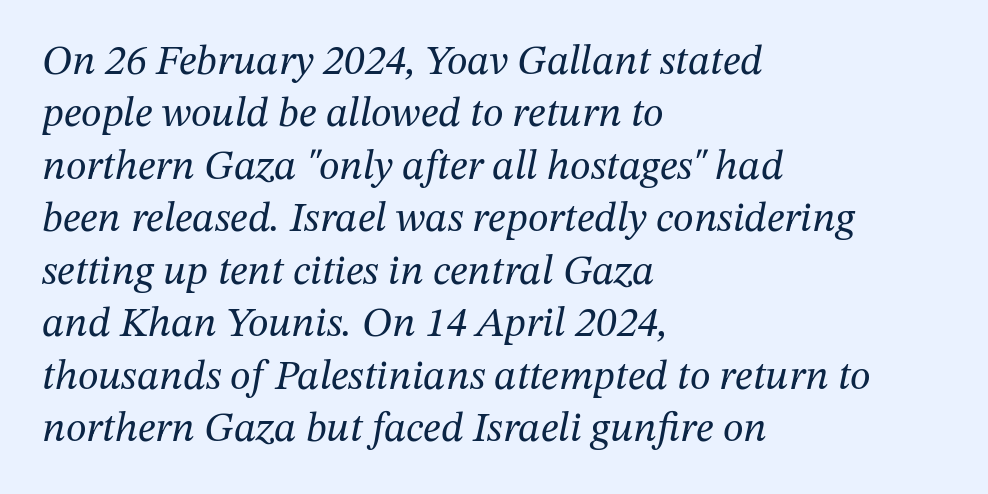
The image shows 42 px regular-weight serif type, italic (leaning right); set left-aligned, normal line spacing (1.25x), normal letter spacing, not underlined; medium stroke contrast and a medium x-height.
